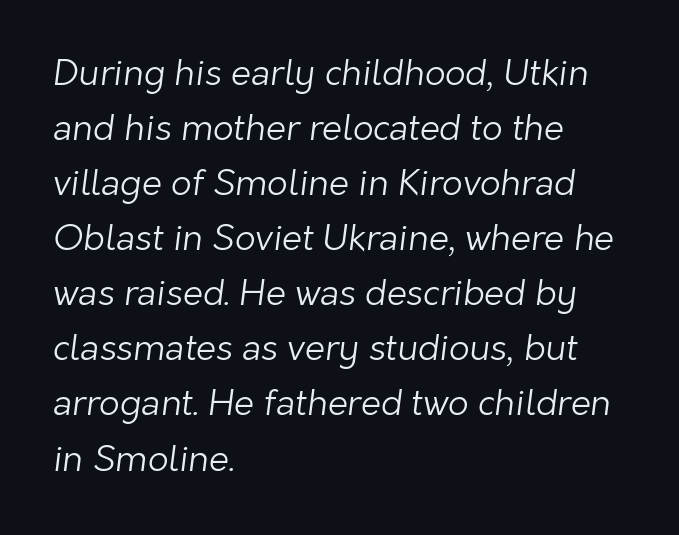
{"serif": "no", "bold": "no", "weight": "light", "width": "normal", "stroke_contrast": "low", "x_height": "medium", "monospaced": "no", "underline": "no", "align": "left", "line_spacing": "normal", "line_spacing_ratio": 1.53, "letter_spacing": "normal", "letter_spacing_em": 0.0, "glyph_px": 36}
